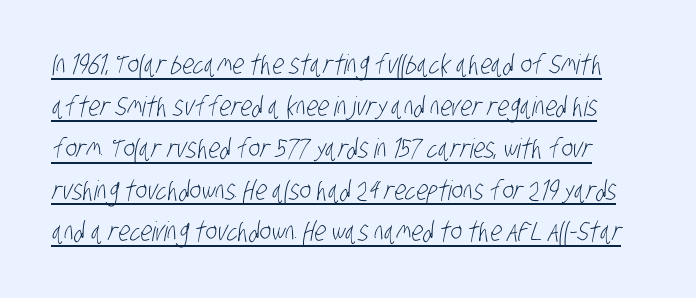
Q: Is the text bold? A: No.
Q: Is the text underlined? A: Yes.
Q: Is the spacing between letters normal or unusually wide? A: Normal.
Q: Is the spacing between lines tight, normal or loose? A: Normal.
